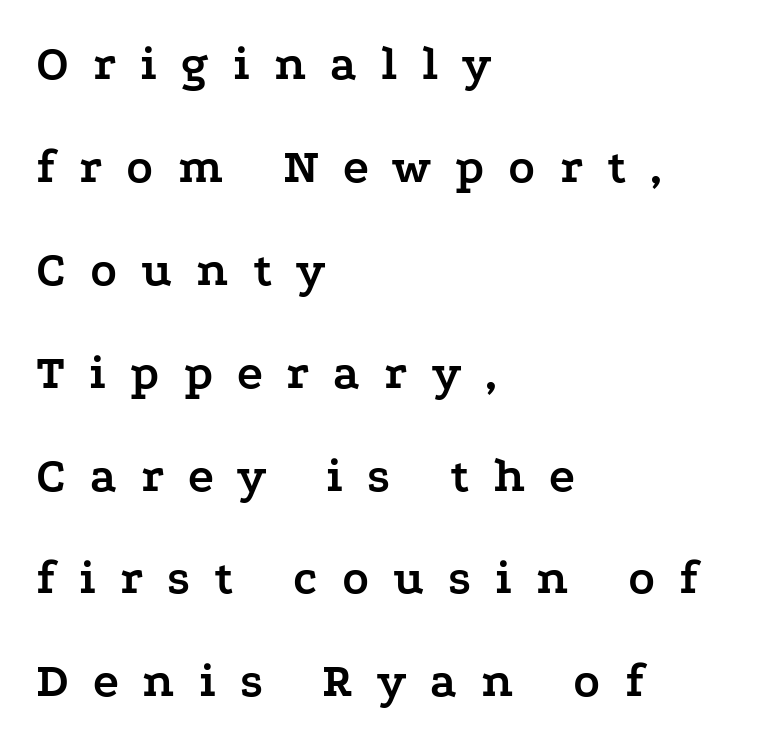
The image shows 49 px semibold, wide serif type, upright; set left-aligned, loose line spacing (2.1x), unusually wide letter spacing (+0.49 em), not underlined; low stroke contrast and a medium x-height.
